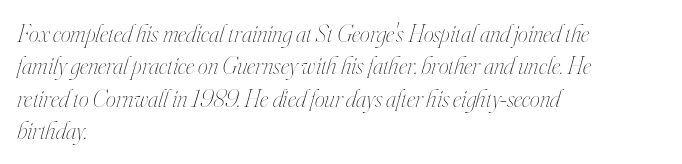
Emphasis-style slanted type is in use. Here the glyphs are tracked normally, forming tight word shapes. Nobody drew a line under any word here. Letters have the restrained weight of plain body copy at most.
